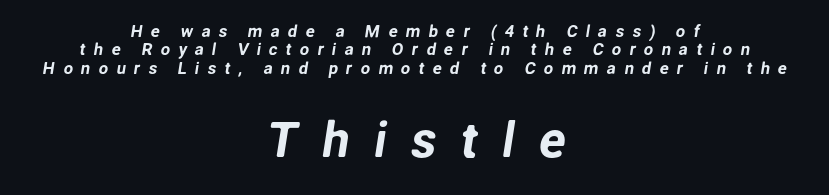
Q: Is the typeface a serif or a sans-serif typeface? A: Sans-serif.
Q: Is the text underlined? A: No.
Q: How is the paragraph aligned? A: Centered.
Q: Is the spacing between letters normal or unusually wide? A: Unusually wide.
Q: Is the spacing between lines tight, normal or loose? A: Tight.
Q: Which block of text is set in a larger size, the first (top) or the second (bottom)? A: The second (bottom) one.
Q: Width (condensed, normal, or wide)? A: Normal.
Q: Stroke contrast? A: Low.
Q: x-height? A: Medium.
Q: Monospaced? A: No.
